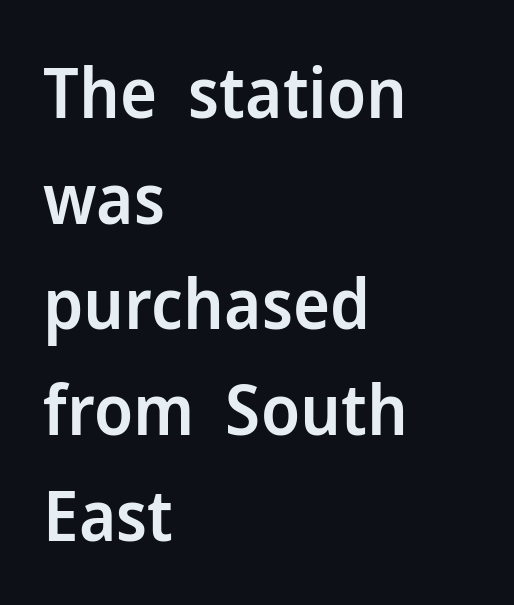
{"serif": "no", "italic": "no", "bold": "semi", "weight": "semibold", "width": "normal", "stroke_contrast": "low", "x_height": "medium", "monospaced": "no", "underline": "no", "align": "left", "line_spacing": "normal", "line_spacing_ratio": 1.51, "letter_spacing": "normal", "letter_spacing_em": 0.0, "glyph_px": 70}
